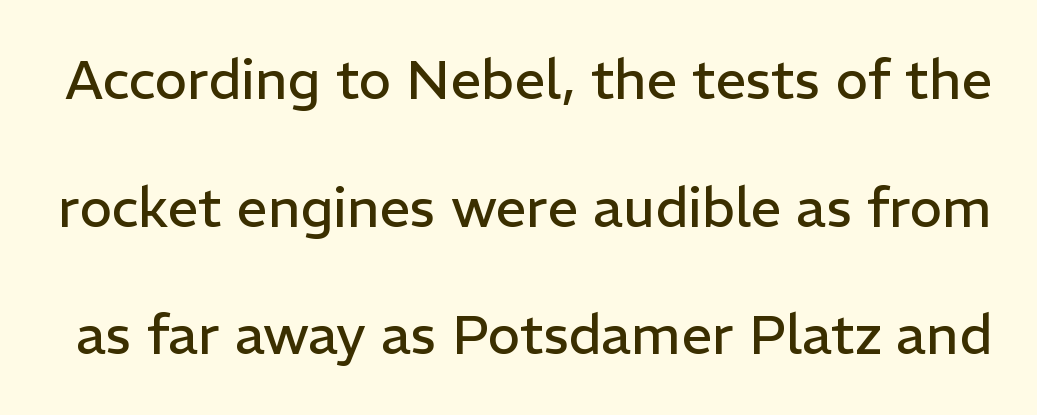
The image shows 55 px regular-weight sans-serif type, upright; set loose line spacing (2.32x), normal letter spacing, not underlined; low stroke contrast and a medium x-height.
